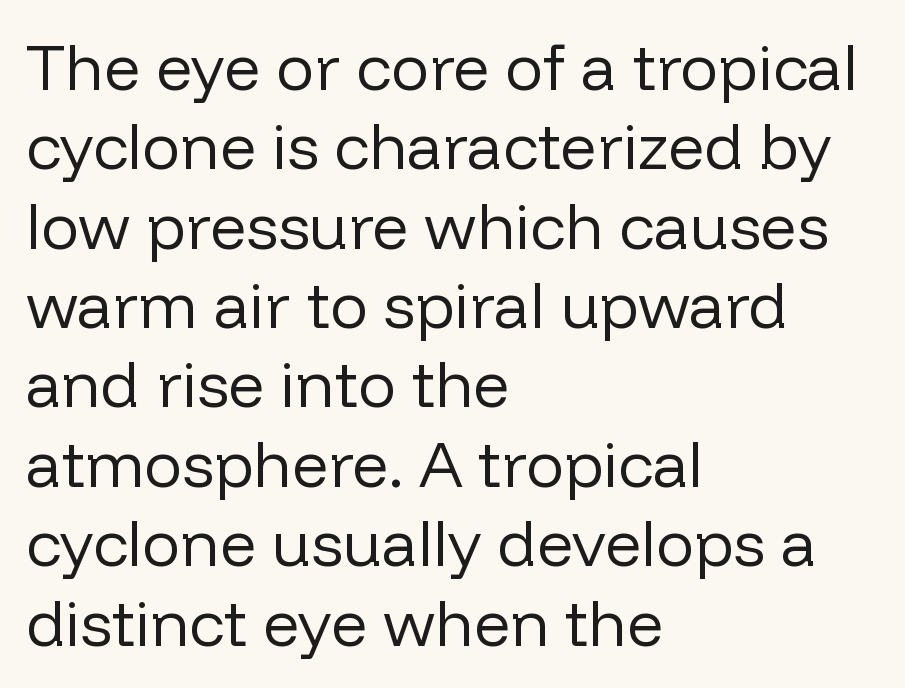
Stroke terminals: plain, sans-serif. Clear beneath every line of the passage. The letters stand upright; this is a roman face. Look at the tracking — it's just the regular setting, nothing added.
